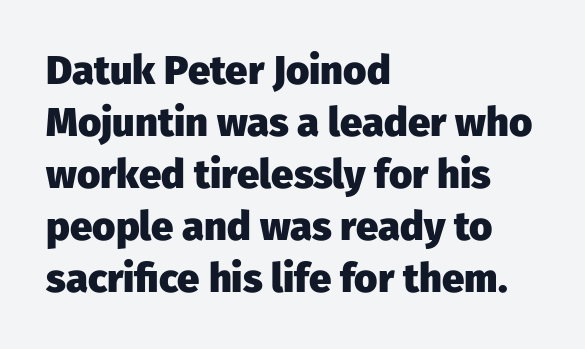
Nope, not italic — everything's standing straight. The lines are quadded left. The passage shown is emphatically bold. The letters carry no serifs — their stems end cleanly without finishing strokes. Leading: standard.
